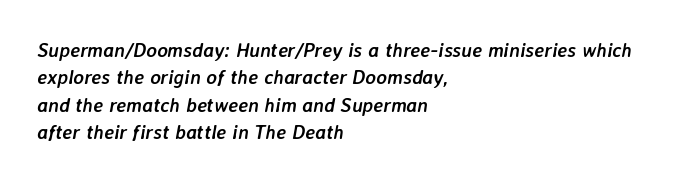
Descenders are the only things crossing below the line. The block of text has a typical density, with ordinary space between rows. Typeset ragged right — the left edge is the straight one. Compared with typical body copy, the letter spacing here is the same. These words are printed bold, with thick strokes throughout. Yep, that's italic — everything's leaning.
